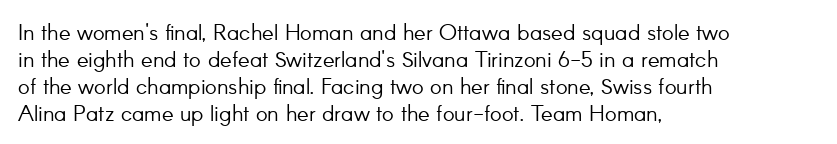
Honestly, the letter spacing is just normal — you wouldn't notice it. A student would call this left alignment; a typographer would say flush left, rag right. The font sits on the lighter half of the weight spectrum, regular included. Just letters on the line, the space beneath them empty.
